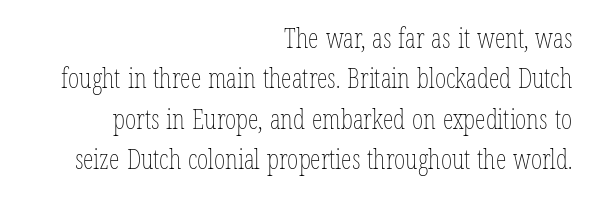
The image shows 27 px text type, upright; set right-aligned, normal line spacing (1.5x), normal letter spacing, not underlined.
